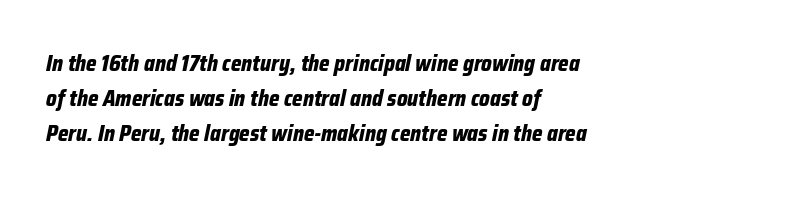
{"italic": "yes", "lean": "right", "slant_degrees": 12, "bold": "yes", "underline": "no", "align": "left", "line_spacing": "normal", "line_spacing_ratio": 1.59, "letter_spacing": "normal", "letter_spacing_em": 0.0, "glyph_px": 22}
